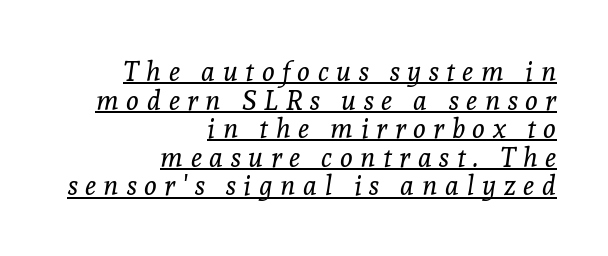
Q: Is the text bold? A: No.
Q: Is the text italic (slanted)? A: Yes, it leans right by about 8 degrees.
Q: Is the text underlined? A: Yes.
Q: How is the paragraph aligned? A: Right-aligned.
Q: Is the spacing between letters normal or unusually wide? A: Unusually wide.
Q: Is the spacing between lines tight, normal or loose? A: Tight.
